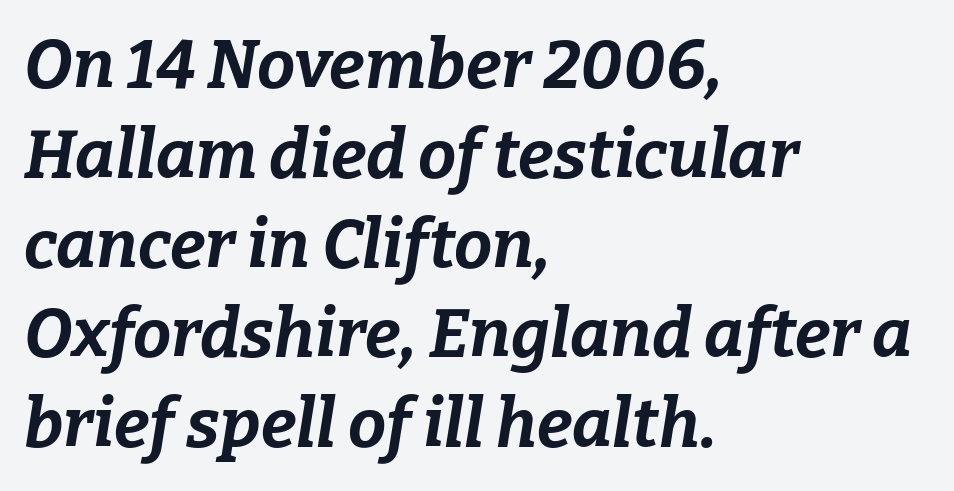
Q: Is the text bold? A: Yes.
Q: Is the text italic (slanted)? A: Yes, it leans right by about 9 degrees.
Q: Is the text underlined? A: No.
Q: How is the paragraph aligned? A: Left-aligned.
Q: Is the spacing between letters normal or unusually wide? A: Normal.
Q: Is the spacing between lines tight, normal or loose? A: Normal.
Q: Width (condensed, normal, or wide)? A: Normal.
Q: Stroke contrast? A: Low.
Q: x-height? A: Medium.
Q: Monospaced? A: No.
